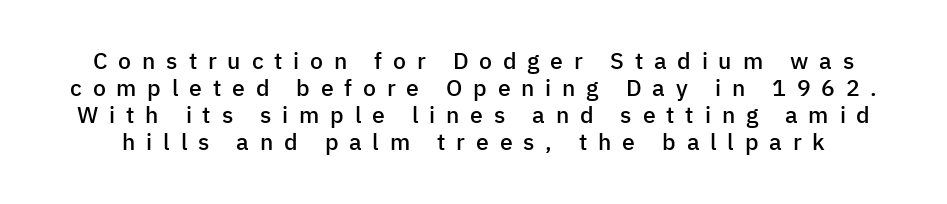
{"italic": "no", "bold": "semi", "underline": "no", "line_spacing_ratio": 1.17, "letter_spacing": "wide", "letter_spacing_em": 0.47, "glyph_px": 23}
